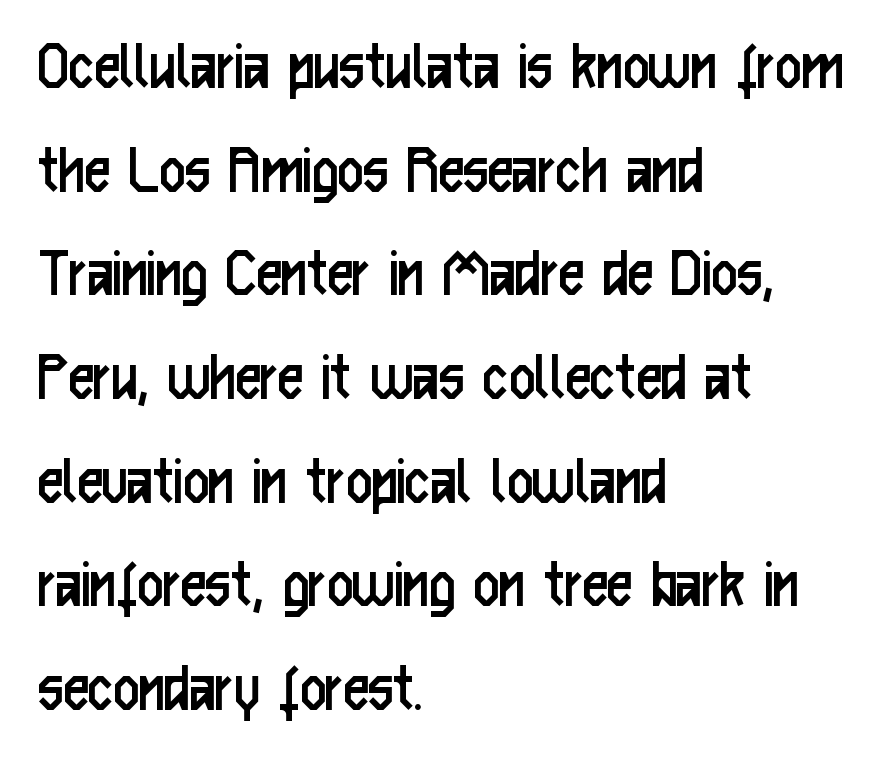
A typesetter would label this face a sans. The rag falls on the right side of this text block. If you drew a line through each stem, it would be perfectly vertical. The letters sit at their default tracking, neither squeezed nor spread. Anything drawn beneath the words? Only blank space.
